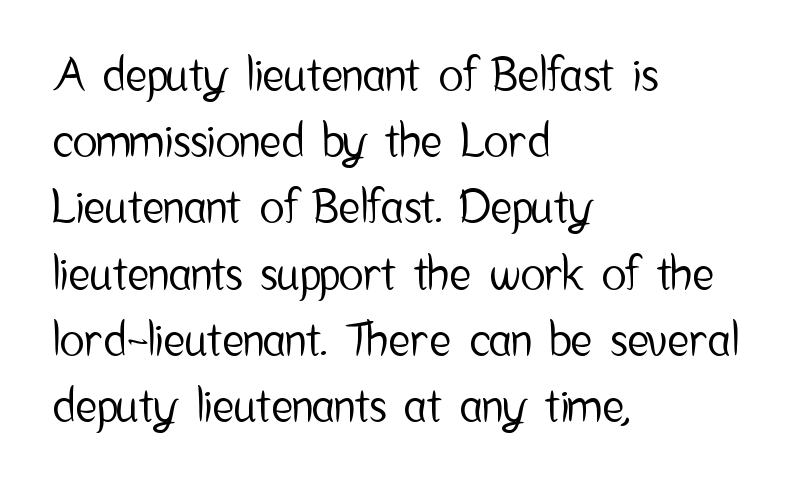
Q: Is the text italic (slanted)? A: No, it is upright.
Q: Is the typeface a serif or a sans-serif typeface? A: Sans-serif.
Q: Is the text underlined? A: No.
Q: How is the paragraph aligned? A: Left-aligned.
Q: Is the spacing between letters normal or unusually wide? A: Normal.
Q: Is the spacing between lines tight, normal or loose? A: Normal.
Q: Width (condensed, normal, or wide)? A: Condensed.
Q: Stroke contrast? A: Low.
Q: x-height? A: Medium.
Q: Monospaced? A: No.
